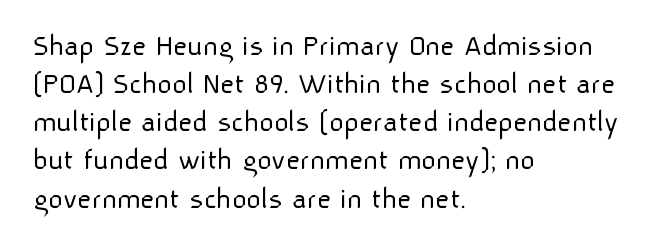
The image shows 31 px light sans-serif type, upright; set left-aligned, line spacing 1.23x, normal letter spacing, not underlined; low stroke contrast and a medium x-height.
